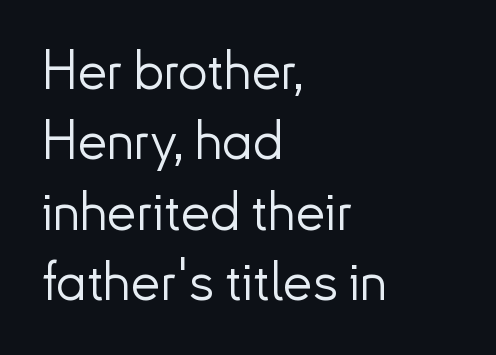
Q: Is the text bold? A: No.
Q: Is the text italic (slanted)? A: No, it is upright.
Q: Is the typeface a serif or a sans-serif typeface? A: Sans-serif.
Q: Is the text underlined? A: No.
Q: How is the paragraph aligned? A: Left-aligned.
Q: Is the spacing between letters normal or unusually wide? A: Normal.
Q: Is the spacing between lines tight, normal or loose? A: Normal.
Q: Width (condensed, normal, or wide)? A: Normal.
Q: Stroke contrast? A: Low.
Q: x-height? A: Small.
Q: Monospaced? A: No.
